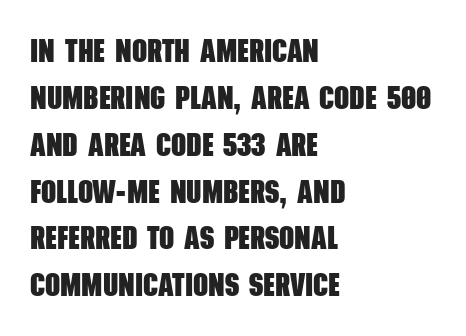
The image shows 33 px heavy, condensed sans-serif type; set left-aligned, normal line spacing (1.42x), normal letter spacing, not underlined; low stroke contrast and a large x-height.
